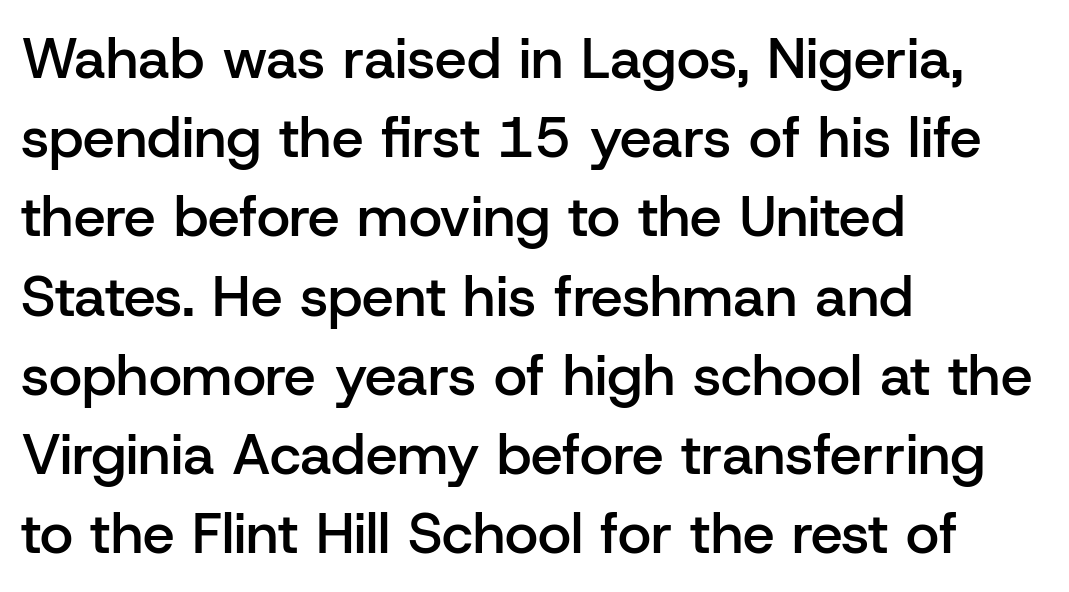
The image shows 57 px semibold sans-serif type, upright; set left-aligned, normal line spacing (1.39x), normal letter spacing, not underlined; low stroke contrast and a medium x-height.
